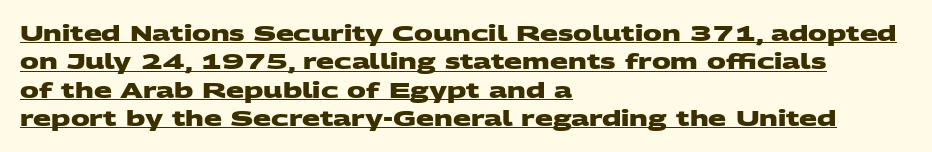
The image shows 21 px bold type; set left-aligned, normal line spacing (1.35x), normal letter spacing, underlined.
